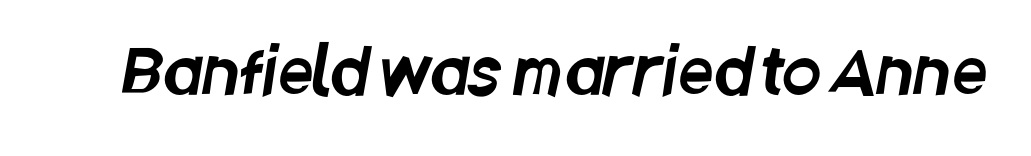
The image shows 63 px condensed sans-serif type; set normal letter spacing, not underlined; low stroke contrast and a large x-height.
